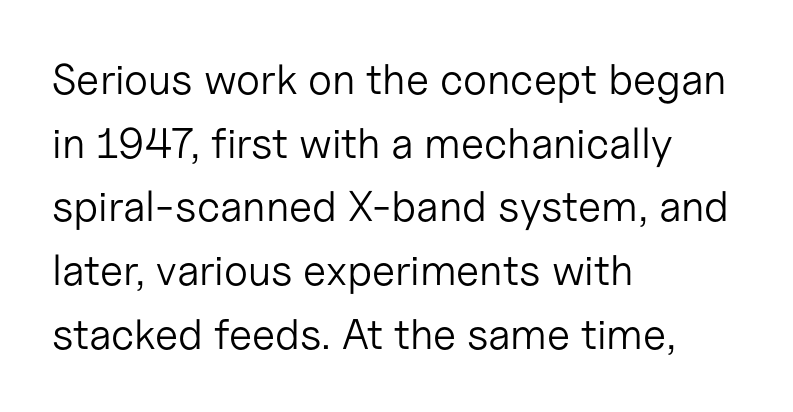
Layout note: lines flush left. Weight: not bold — regular or lighter. Characters follow at the spacing the type designer built in. Unmarked baselines from the first word to the last.
